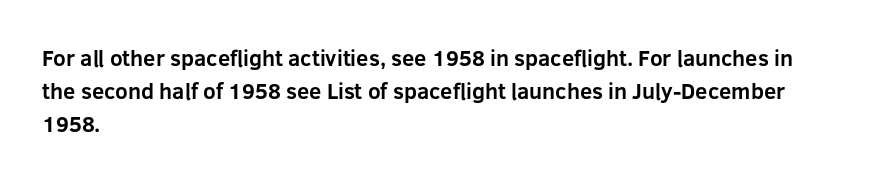
Q: Is the text bold? A: Yes.
Q: Is the text italic (slanted)? A: No, it is upright.
Q: Is the text underlined? A: No.
Q: How is the paragraph aligned? A: Left-aligned.
Q: Is the spacing between letters normal or unusually wide? A: Normal.
Q: Is the spacing between lines tight, normal or loose? A: Normal.
